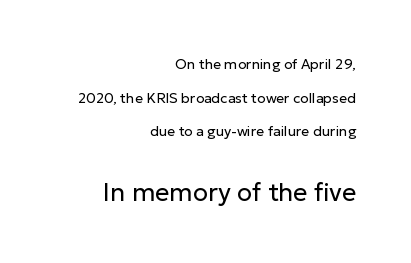
Q: Is the text bold? A: No.
Q: Is the text italic (slanted)? A: No, it is upright.
Q: Is the text underlined? A: No.
Q: How is the paragraph aligned? A: Right-aligned.
Q: Is the spacing between letters normal or unusually wide? A: Normal.
Q: Is the spacing between lines tight, normal or loose? A: Loose.
Q: Which block of text is set in a larger size, the first (top) or the second (bottom)? A: The second (bottom) one.
